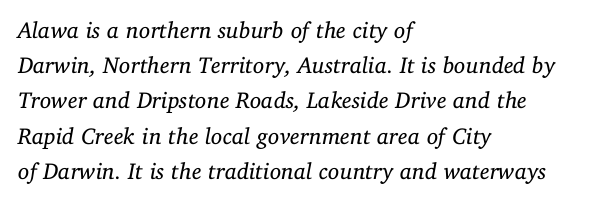
Horizontal bands of white between lines are of average thickness. The text carries the slant typical of an italic or oblique font. Plain, unruled lines of type. Observe the ordinary spacing: letters are neighbours, not strangers.
